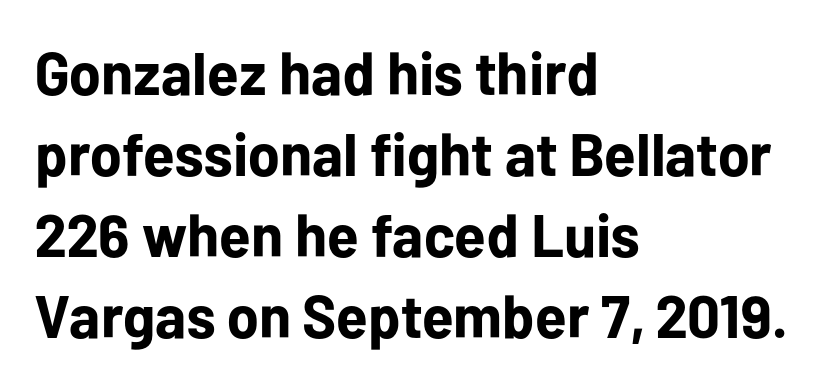
Q: Is the text bold? A: Yes.
Q: Is the text italic (slanted)? A: No, it is upright.
Q: Is the typeface a serif or a sans-serif typeface? A: Sans-serif.
Q: Is the text underlined? A: No.
Q: How is the paragraph aligned? A: Left-aligned.
Q: Is the spacing between letters normal or unusually wide? A: Normal.
Q: Is the spacing between lines tight, normal or loose? A: Normal.
Q: Width (condensed, normal, or wide)? A: Normal.
Q: Stroke contrast? A: Low.
Q: x-height? A: Medium.
Q: Monospaced? A: No.
